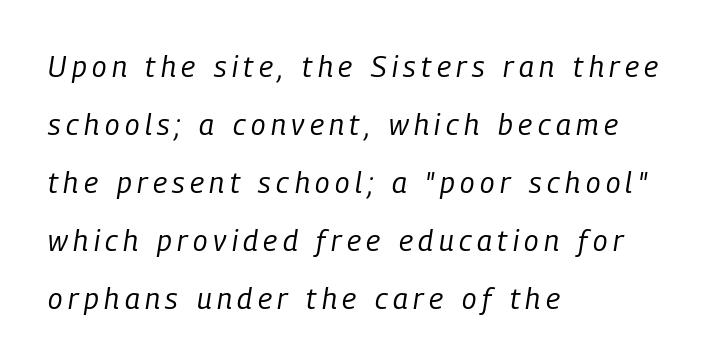
The image shows 29 px regular-weight, condensed type, italic (leaning right); set left-aligned, loose line spacing (2.0x), not underlined; low stroke contrast and a medium x-height.
